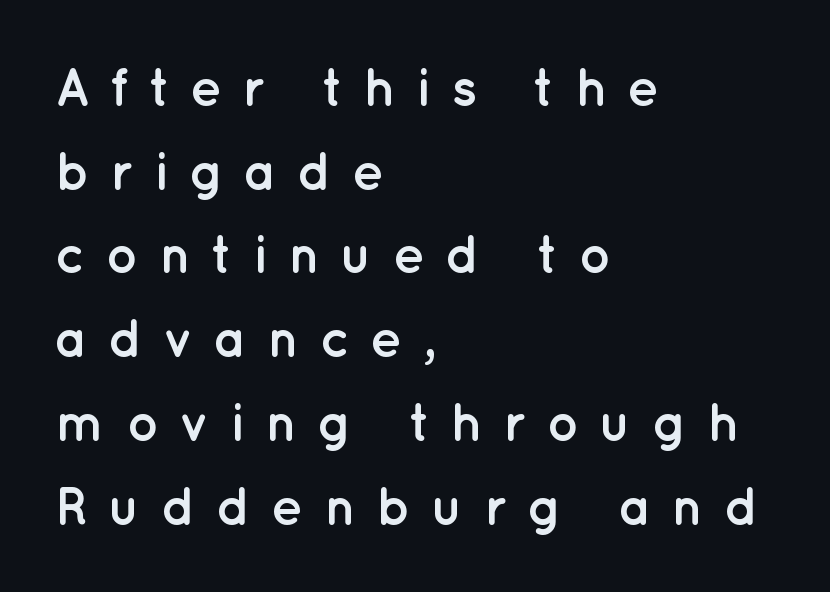
{"serif": "no", "italic": "no", "bold": "yes", "weight": "semibold", "width": "normal", "stroke_contrast": "low", "x_height": "medium", "monospaced": "no", "underline": "no", "align": "left", "line_spacing": "normal", "line_spacing_ratio": 1.58, "letter_spacing": "wide", "letter_spacing_em": 0.38, "glyph_px": 53}
